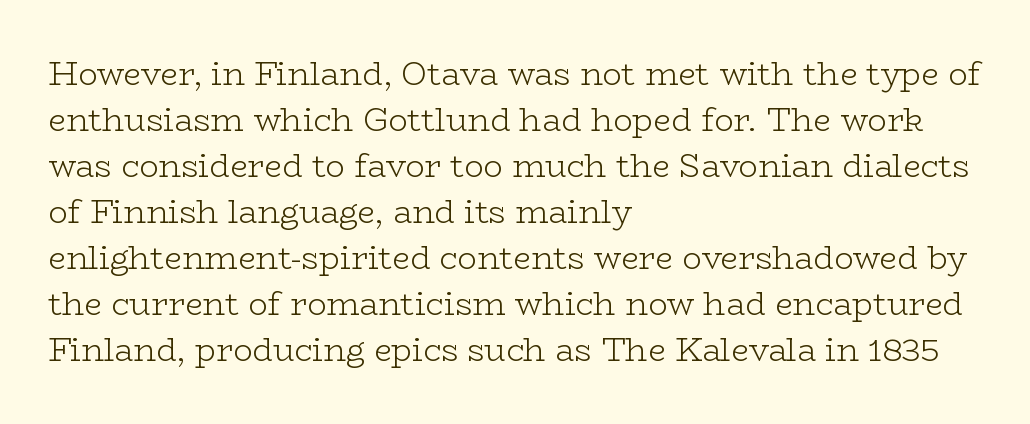
The image shows 32 px light, wide serif type, upright; set left-aligned, normal line spacing (1.44x), normal letter spacing, not underlined; low stroke contrast and a medium x-height.
